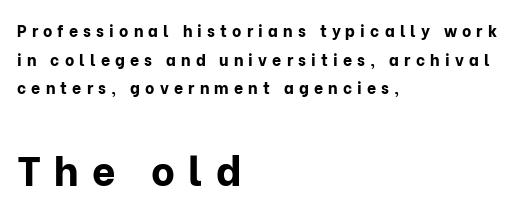
Between one letter and the next there's a generous, obvious gap. Do the characters align in a grid? No, the font is proportional. Look at the bottom of the vertical strokes: they stop flat, with no serifs. Is the block centered? No — it sits flush against the left margin. The typography opts for an upright posture over an oblique one. Notice how thick the strokes are: this is what a full bold looks like.
